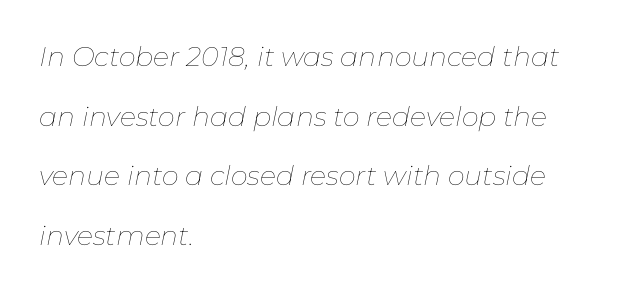
The font sits on the lighter half of the weight spectrum, regular included. Would a proofreader flag this as italicized? Yes. This rendering uses left alignment, leaving the right contour irregular. No word sits above an underline. Compared with typical paragraphs, the rows here are farther apart.
